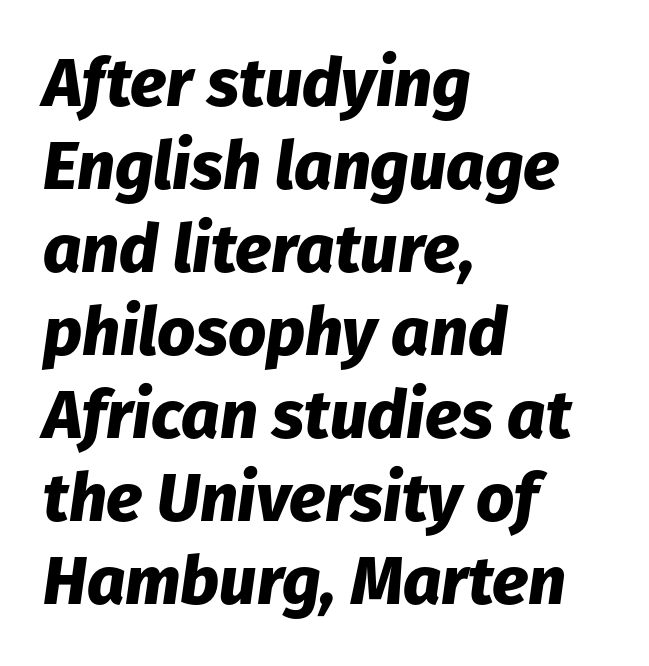
{"italic": "yes", "lean": "right", "slant_degrees": 8, "bold": "yes", "weight": "heavy", "width": "normal", "stroke_contrast": "low", "x_height": "medium", "monospaced": "no", "underline": "no", "align": "left", "line_spacing_ratio": 1.24, "letter_spacing": "normal", "letter_spacing_em": 0.0, "glyph_px": 67}
